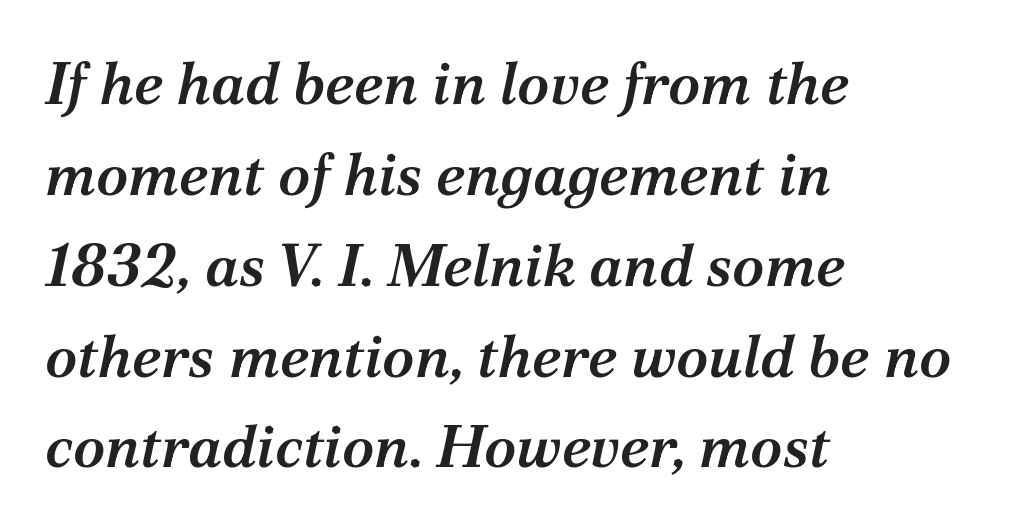
{"serif": "yes", "italic": "yes", "lean": "right", "slant_degrees": 12, "bold": "semi", "weight": "semibold", "width": "normal", "stroke_contrast": "medium", "x_height": "medium", "monospaced": "no", "underline": "no", "align": "left", "line_spacing": "normal", "line_spacing_ratio": 1.54, "letter_spacing": "normal", "letter_spacing_em": 0.0, "glyph_px": 59}
